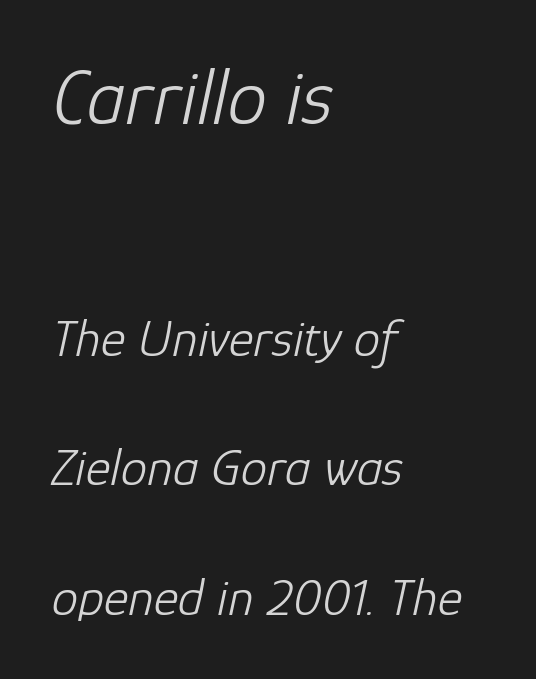
{"italic": "yes", "lean": "right", "slant_degrees": 12, "bold": "no", "weight": "light", "width": "normal", "stroke_contrast": "low", "x_height": "medium", "monospaced": "no", "underline": "no", "align": "left", "line_spacing": "loose", "line_spacing_ratio": 2.44, "letter_spacing": "normal", "letter_spacing_em": 0.0, "larger_block": "first", "size_ratio": 1.49, "glyph_px": 79}
